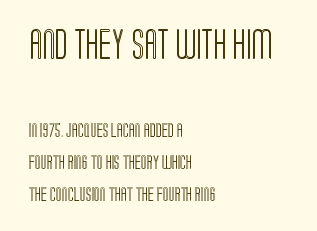
Q: Is the text italic (slanted)? A: No, it is upright.
Q: Is the text underlined? A: No.
Q: How is the paragraph aligned? A: Left-aligned.
Q: Is the spacing between letters normal or unusually wide? A: Normal.
Q: Is the spacing between lines tight, normal or loose? A: Loose.
Q: Which block of text is set in a larger size, the first (top) or the second (bottom)? A: The first (top) one.
Q: Width (condensed, normal, or wide)? A: Condensed.
Q: x-height? A: Large.
Q: Monospaced? A: No.
